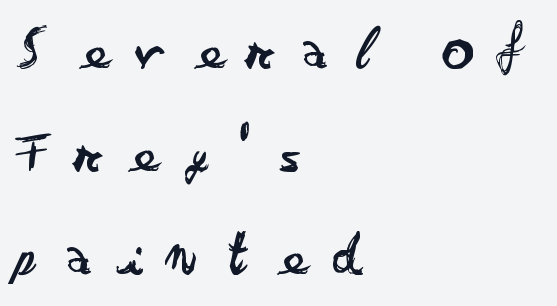
Q: Is the text bold? A: No.
Q: Is the text italic (slanted)? A: No, it is upright.
Q: Is the typeface a serif or a sans-serif typeface? A: Sans-serif.
Q: Is the text underlined? A: No.
Q: How is the paragraph aligned? A: Left-aligned.
Q: Is the spacing between letters normal or unusually wide? A: Unusually wide.
Q: Is the spacing between lines tight, normal or loose? A: Normal.
Q: Width (condensed, normal, or wide)? A: Wide.
Q: Stroke contrast? A: Low.
Q: x-height? A: Small.
Q: Monospaced? A: No.
